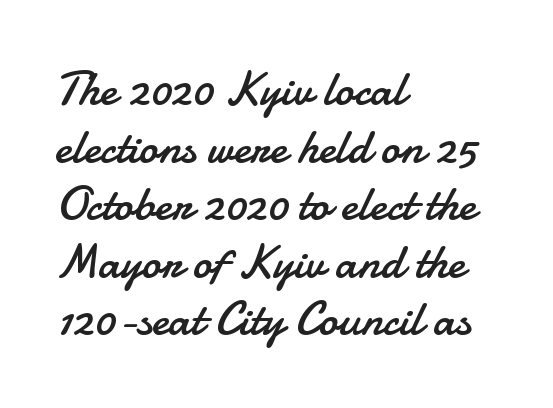
This reads as an unemphasized weight, regular at the heaviest. Underline: absent. Does the type have serifs? No, each stem ends abruptly. This sample has the flowing, uneven cadence of proportional lettering. You could call the tracking neutral — neither tight nor loose.
